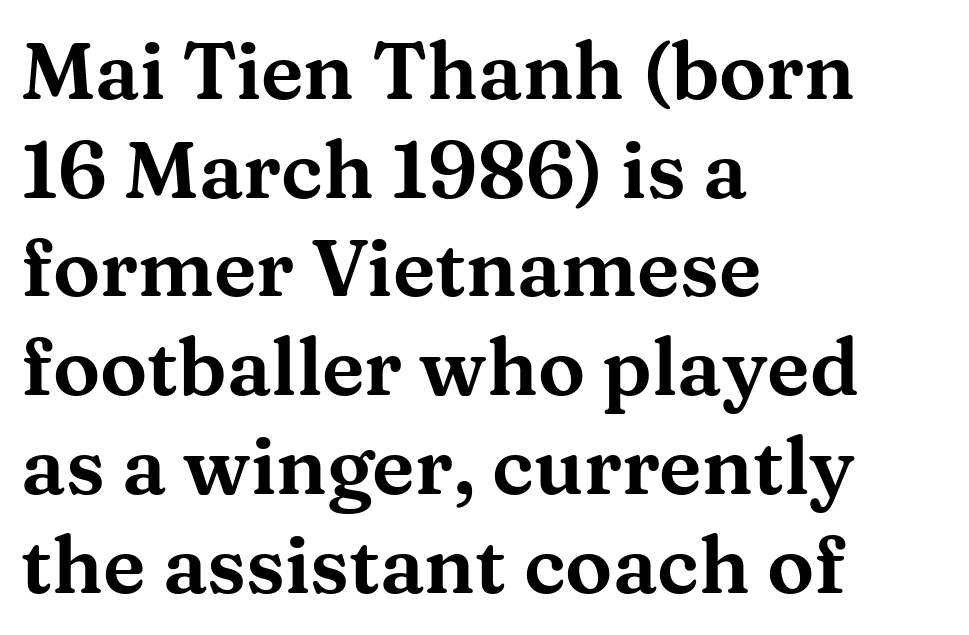
Small tapered or slab feet sit at the stroke ends, so this counts as serif. The strip under each line holds only bare page. The font's upright variant was chosen for this text. Here the designer chose a conventional face with non-uniform glyph widths.
